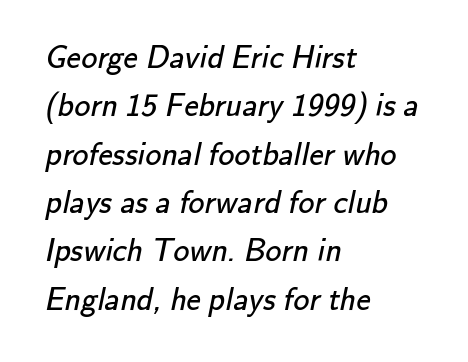
Q: Is the text bold? A: No.
Q: Is the typeface a serif or a sans-serif typeface? A: Sans-serif.
Q: Is the text underlined? A: No.
Q: How is the paragraph aligned? A: Left-aligned.
Q: Is the spacing between letters normal or unusually wide? A: Normal.
Q: Is the spacing between lines tight, normal or loose? A: Normal.
Q: Width (condensed, normal, or wide)? A: Normal.
Q: Stroke contrast? A: Low.
Q: x-height? A: Small.
Q: Monospaced? A: No.
